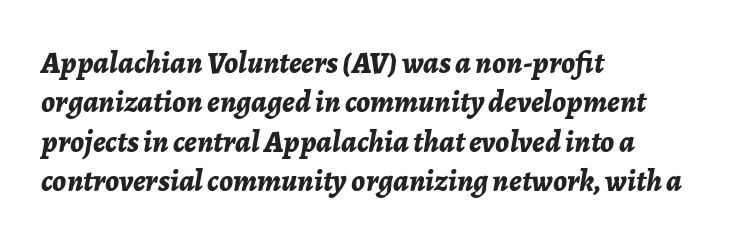
{"italic": "yes", "lean": "right", "slant_degrees": 7, "bold": "yes", "weight": "bold", "width": "normal", "stroke_contrast": "low", "x_height": "medium", "monospaced": "no", "underline": "no", "align": "left", "line_spacing": "normal", "line_spacing_ratio": 1.27, "letter_spacing": "normal", "letter_spacing_em": 0.0, "glyph_px": 31}
